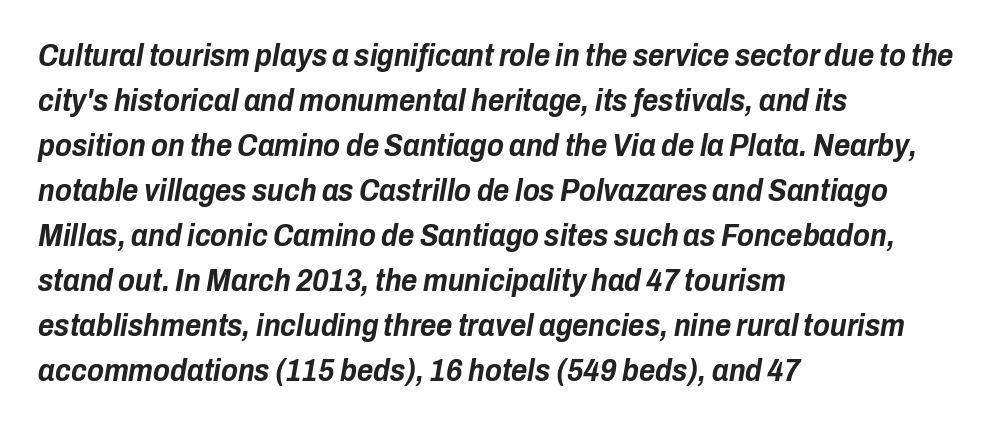
Descenders hang freely into open space. Strokes here are thick enough to call this a true bold. How would I describe the line gaps? Plain and ordinary. Reading down the block, your eye returns to a fixed left position each line. The passage shown leans; its letterforms are oblique.
